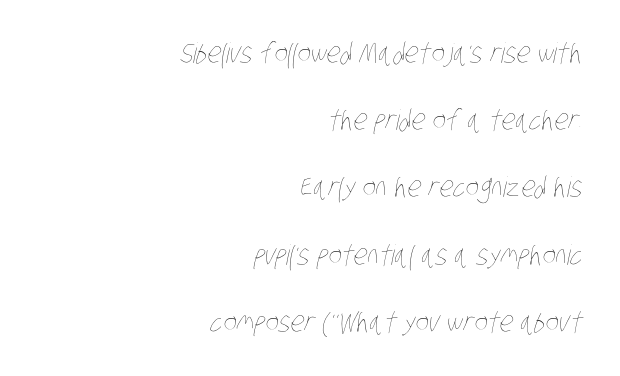
Any mark beneath the type? The region is blank. Leftover space on each line is placed entirely before the opening word. A typesetter would call this proportional, since set widths differ per character. How are the letters spaced? Ordinarily, with no added tracking.
